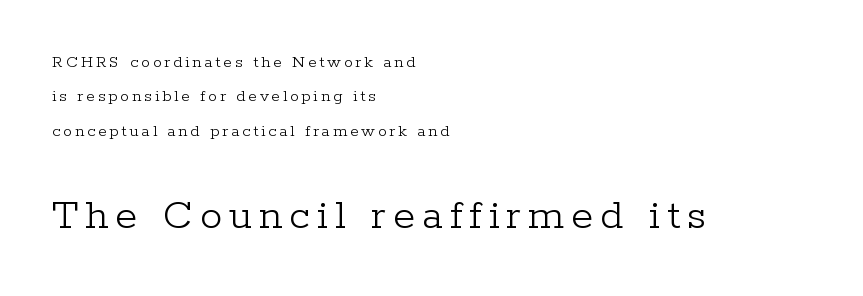
{"serif": "yes", "italic": "no", "bold": "no", "weight": "light", "width": "normal", "stroke_contrast": "low", "x_height": "medium", "monospaced": "no", "underline": "no", "align": "left", "line_spacing": "loose", "line_spacing_ratio": 1.91, "larger_block": "second", "size_ratio": 2.5, "glyph_px": 45}
